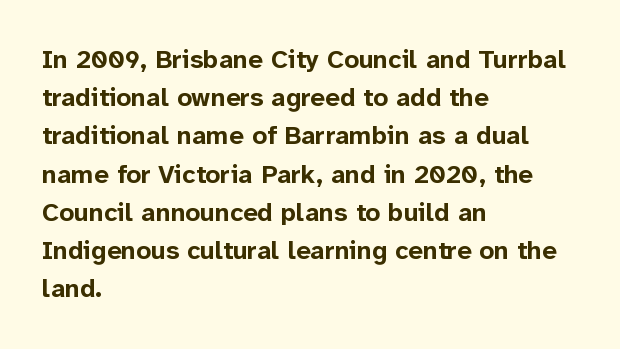
{"italic": "no", "bold": "yes", "underline": "no", "align": "left", "line_spacing": "normal", "line_spacing_ratio": 1.47, "letter_spacing": "normal", "letter_spacing_em": 0.0, "glyph_px": 26}
